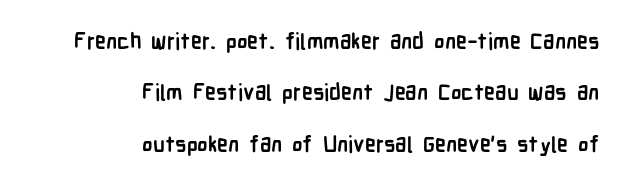
{"italic": "no", "bold": "yes", "underline": "no", "align": "right", "line_spacing": "loose", "line_spacing_ratio": 2.34, "letter_spacing": "normal", "letter_spacing_em": 0.0, "glyph_px": 22}
